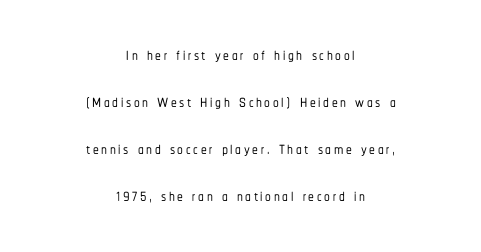
The image shows 23 px text type, upright; set centered, loose line spacing (2.05x), not underlined.
